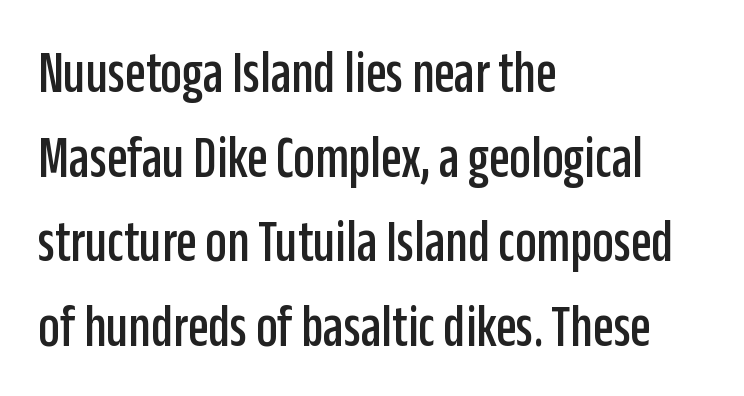
Q: Is the text italic (slanted)? A: No, it is upright.
Q: Is the typeface a serif or a sans-serif typeface? A: Sans-serif.
Q: Is the text underlined? A: No.
Q: How is the paragraph aligned? A: Left-aligned.
Q: Is the spacing between letters normal or unusually wide? A: Normal.
Q: Is the spacing between lines tight, normal or loose? A: Normal.
Q: Width (condensed, normal, or wide)? A: Condensed.
Q: Stroke contrast? A: Low.
Q: x-height? A: Large.
Q: Monospaced? A: No.
